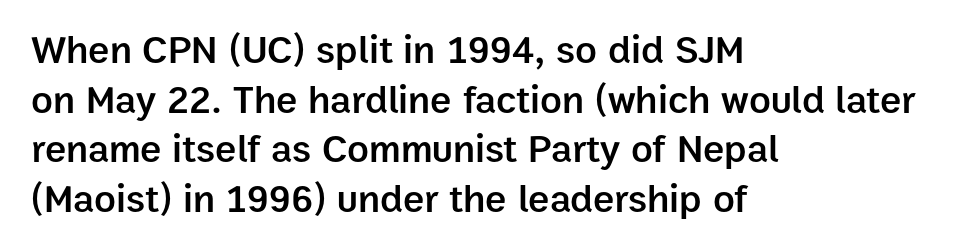
Q: Is the text bold? A: Semi-bold.
Q: Is the text italic (slanted)? A: No, it is upright.
Q: Is the typeface a serif or a sans-serif typeface? A: Sans-serif.
Q: Is the text underlined? A: No.
Q: How is the paragraph aligned? A: Left-aligned.
Q: Is the spacing between letters normal or unusually wide? A: Normal.
Q: Width (condensed, normal, or wide)? A: Normal.
Q: Stroke contrast? A: Low.
Q: x-height? A: Medium.
Q: Monospaced? A: No.
